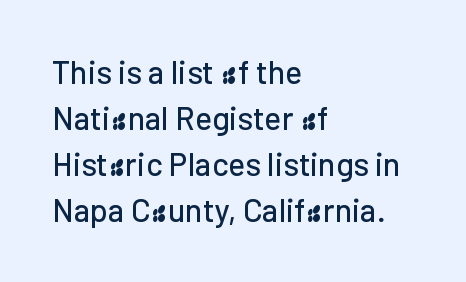
Q: Is the text italic (slanted)? A: No, it is upright.
Q: Is the typeface a serif or a sans-serif typeface? A: Sans-serif.
Q: Is the text underlined? A: No.
Q: How is the paragraph aligned? A: Left-aligned.
Q: Is the spacing between letters normal or unusually wide? A: Normal.
Q: Is the spacing between lines tight, normal or loose? A: Normal.
Q: Width (condensed, normal, or wide)? A: Normal.
Q: Stroke contrast? A: Low.
Q: x-height? A: Medium.
Q: Monospaced? A: No.
